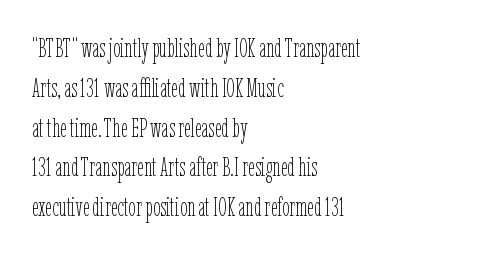
Q: Is the text bold? A: No.
Q: Is the text italic (slanted)? A: No, it is upright.
Q: Is the text underlined? A: No.
Q: How is the paragraph aligned? A: Left-aligned.
Q: Is the spacing between letters normal or unusually wide? A: Normal.
Q: Is the spacing between lines tight, normal or loose? A: Normal.
